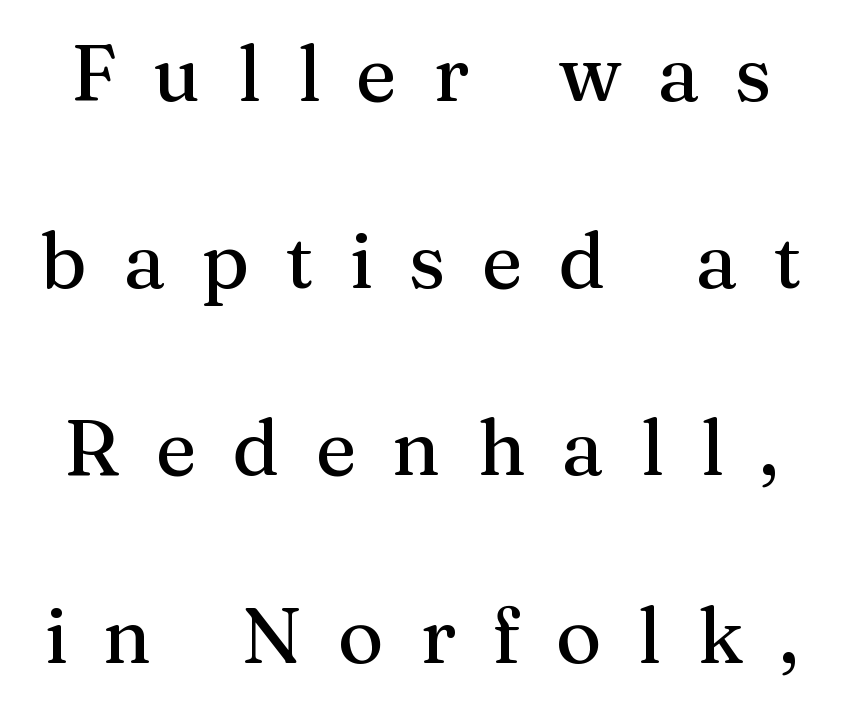
Italic: no, the glyphs are upright roman. Looks like regular typesetting: each glyph gets only the width it needs. Just letters on the line, the space beneath them empty. Look at the bottom of the vertical strokes: they flare into serifs here. The passage shown stacks its lines with a broad gap.
